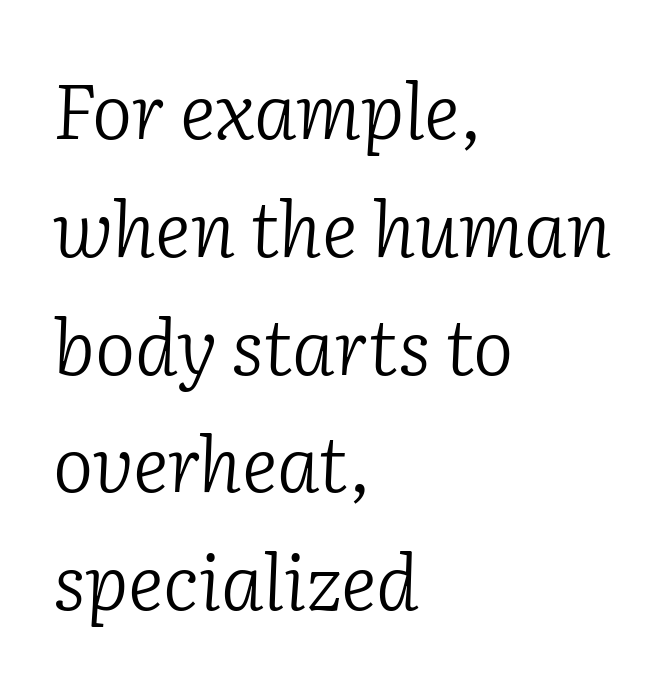
The image shows 76 px light serif type, italic (leaning right); set left-aligned, normal line spacing (1.55x), normal letter spacing, not underlined; low stroke contrast and a medium x-height.
